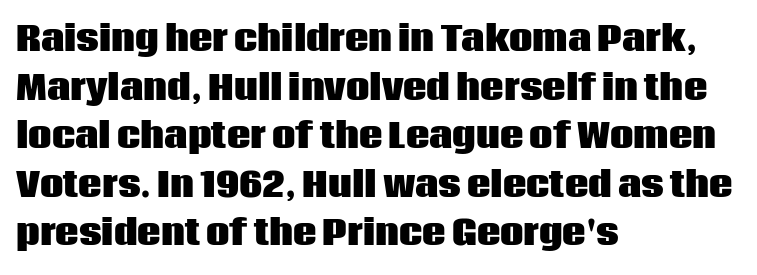
The image shows 33 px heavy sans-serif type, upright; set left-aligned, normal line spacing (1.47x), normal letter spacing, not underlined; low stroke contrast and a large x-height.
